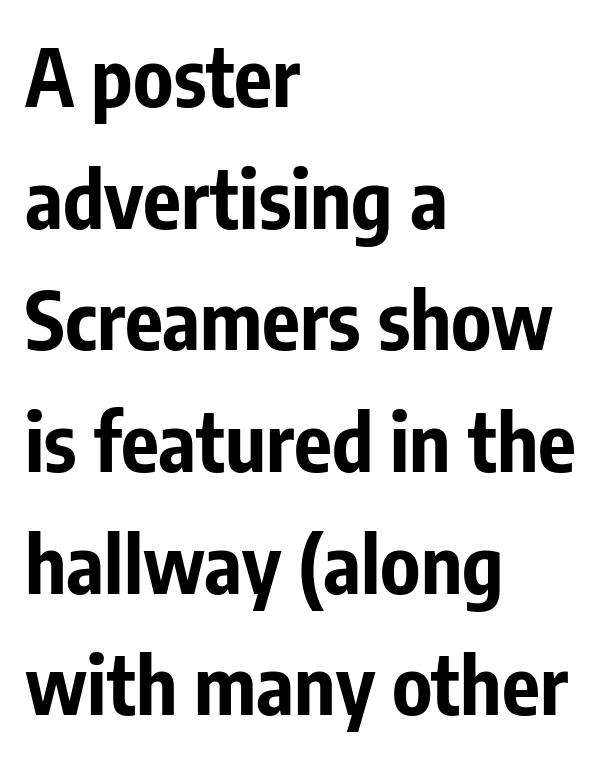
Nope, no serifs anywhere on these letters. The characters look thick and weighty, a clear bold. The area under the type is left untouched. Between one letter and the next there's only the usual sliver of space. Vertical strokes here are truly vertical. Leading: standard.
